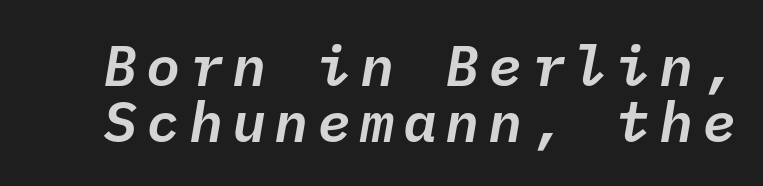
The image shows 57 px text type, italic (leaning right), monospaced; set tight line spacing (0.99x), not underlined; low stroke contrast and a medium x-height.
